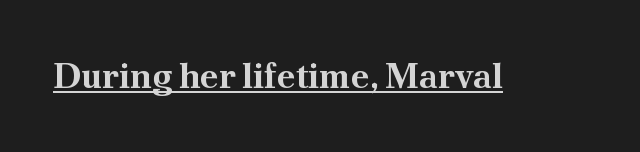
{"serif": "yes", "italic": "no", "bold": "yes", "weight": "bold", "width": "normal", "stroke_contrast": "medium", "x_height": "small", "monospaced": "no", "underline": "yes", "letter_spacing": "normal", "letter_spacing_em": 0.0, "glyph_px": 35}
